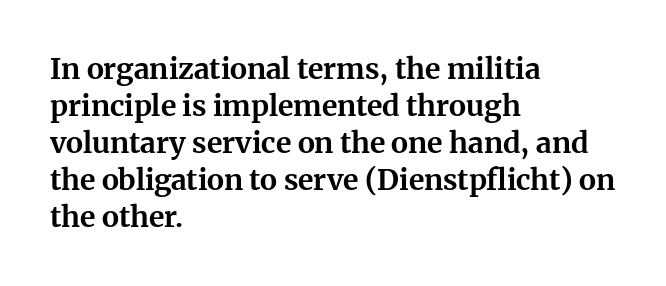
The image shows 29 px bold serif type, upright; set left-aligned, normal line spacing (1.28x), normal letter spacing, not underlined; medium stroke contrast and a medium x-height.
